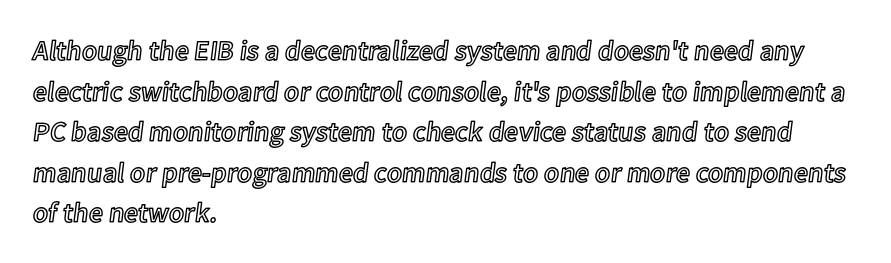
The letterforms sit shoulder to shoulder at normal distance. Only glyphs here, with clear space below each row. Reading down the block, your eye returns to a fixed left position each line. The passage shown is typed in a proportional face where columns would drift. Rows of type keep a routine distance in the vertical direction.
